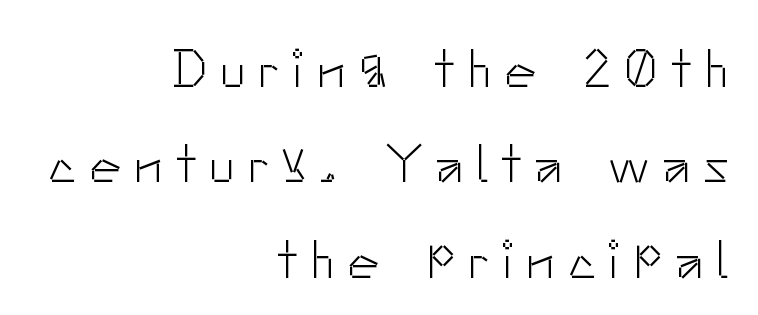
The image shows 53 px light sans-serif type, upright; set right-aligned, line spacing 1.8x, unusually wide letter spacing (+0.25 em), not underlined; low stroke contrast and a small x-height.
